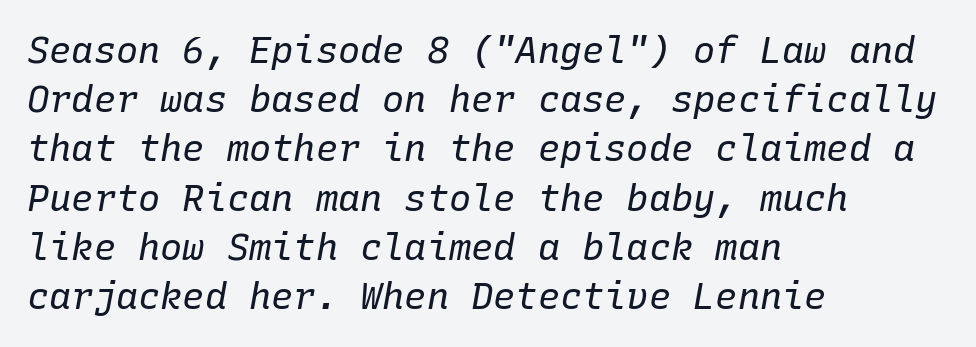
{"italic": "yes", "lean": "right", "slant_degrees": 10, "bold": "no", "weight": "regular", "width": "normal", "stroke_contrast": "low", "x_height": "medium", "monospaced": "yes", "underline": "no", "align": "left", "line_spacing": "normal", "line_spacing_ratio": 1.33, "letter_spacing": "normal", "letter_spacing_em": 0.0, "glyph_px": 37}
